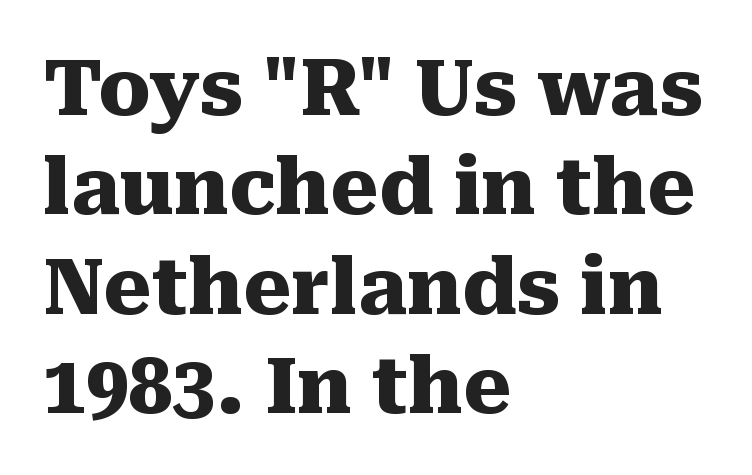
{"serif": "yes", "italic": "no", "bold": "yes", "weight": "heavy", "width": "normal", "stroke_contrast": "medium", "x_height": "medium", "monospaced": "no", "underline": "no", "align": "left", "line_spacing": "normal", "line_spacing_ratio": 1.29, "letter_spacing": "normal", "letter_spacing_em": 0.0, "glyph_px": 77}
